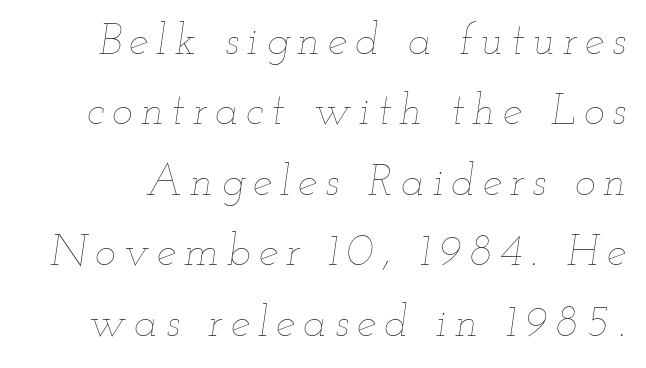
The image shows 44 px thin, wide type, italic (leaning right); set normal line spacing (1.6x), not underlined; low stroke contrast and a small x-height.
